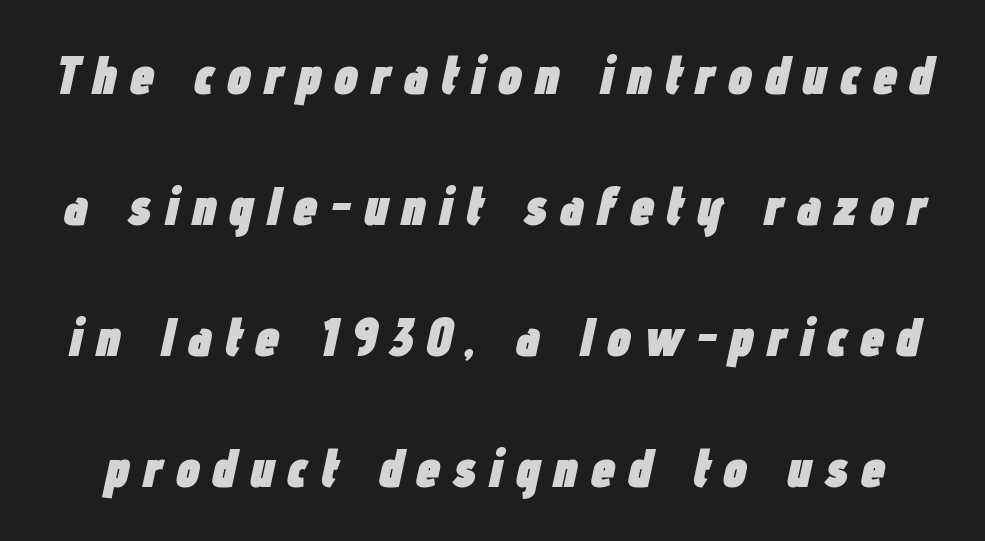
In terms of posture, this sample is oblique. Heavy, bold letterforms. Think of a printed novel: that variable character pitch is what you see here. These lines have a slow, spaced-out rhythm from letter to letter. Each row of text sits above clean, open space. Does the leading feel generous? Absolutely, it's lavish.
